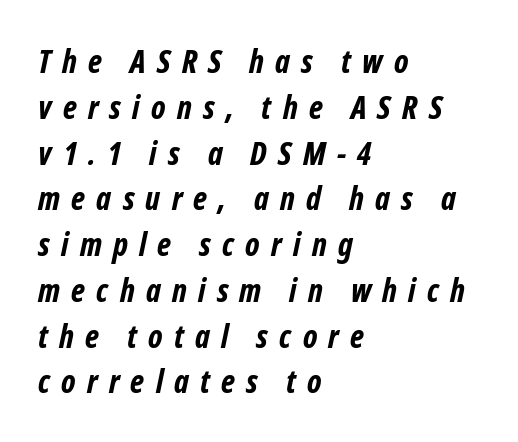
This sample has the flowing, uneven cadence of proportional lettering. Typographically, this falls in the sans-serif category. Words float on clear page, feet unadorned. Horizontally, the lines are justified to the leading edge only.
